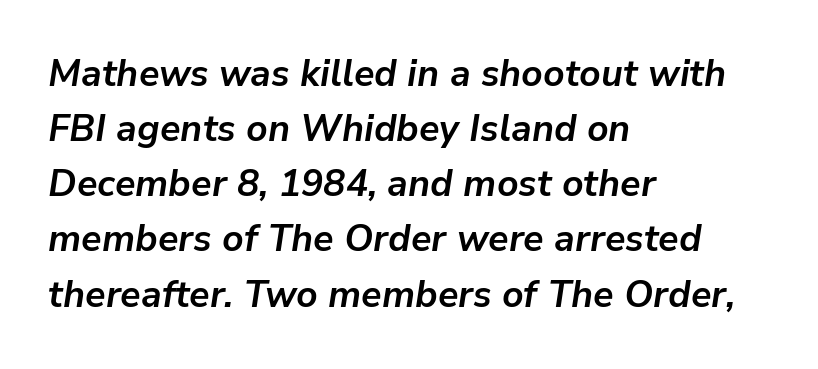
Q: Is the text bold? A: Yes.
Q: Is the text italic (slanted)? A: Yes, it leans right by about 9 degrees.
Q: Is the text underlined? A: No.
Q: How is the paragraph aligned? A: Left-aligned.
Q: Is the spacing between letters normal or unusually wide? A: Normal.
Q: Is the spacing between lines tight, normal or loose? A: Normal.
Q: Width (condensed, normal, or wide)? A: Normal.
Q: Stroke contrast? A: Low.
Q: x-height? A: Medium.
Q: Monospaced? A: No.
